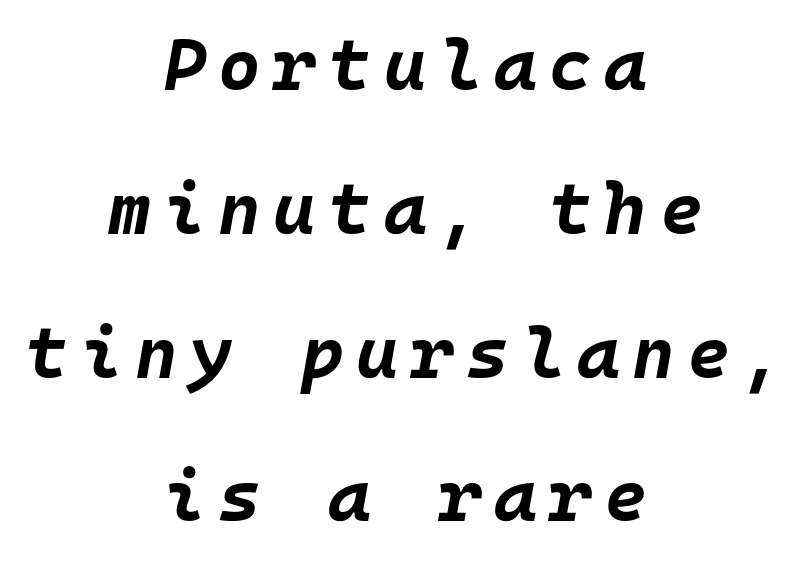
Typographic density is high because the face is bold. Loosely led — the rows are spread out. The text carries the slant typical of an italic or oblique font. Plain, unruled lines of type. Is this a fixed-width face? Yes — each glyph sits in an identical cell. If you folded the block vertically in half, each line would mirror itself in length.
